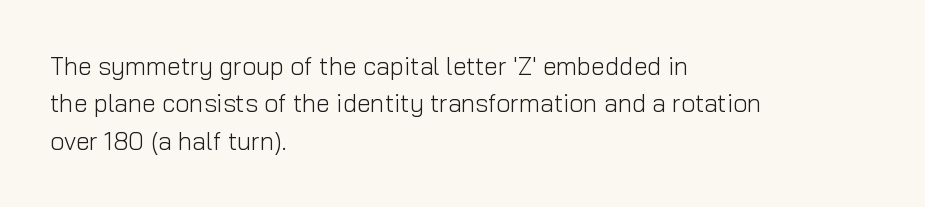
The image shows 25 px text type, upright; set left-aligned, normal line spacing (1.5x), normal letter spacing, not underlined.
